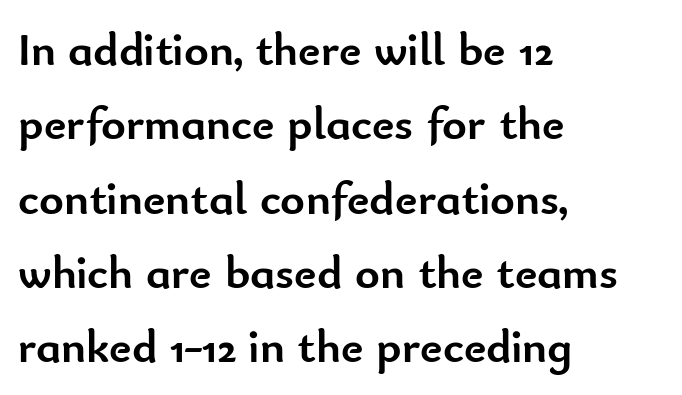
{"serif": "no", "italic": "no", "bold": "yes", "weight": "semibold", "width": "normal", "stroke_contrast": "low", "x_height": "small", "monospaced": "no", "underline": "no", "align": "left", "line_spacing": "normal", "line_spacing_ratio": 1.58, "letter_spacing": "normal", "letter_spacing_em": 0.0, "glyph_px": 47}
